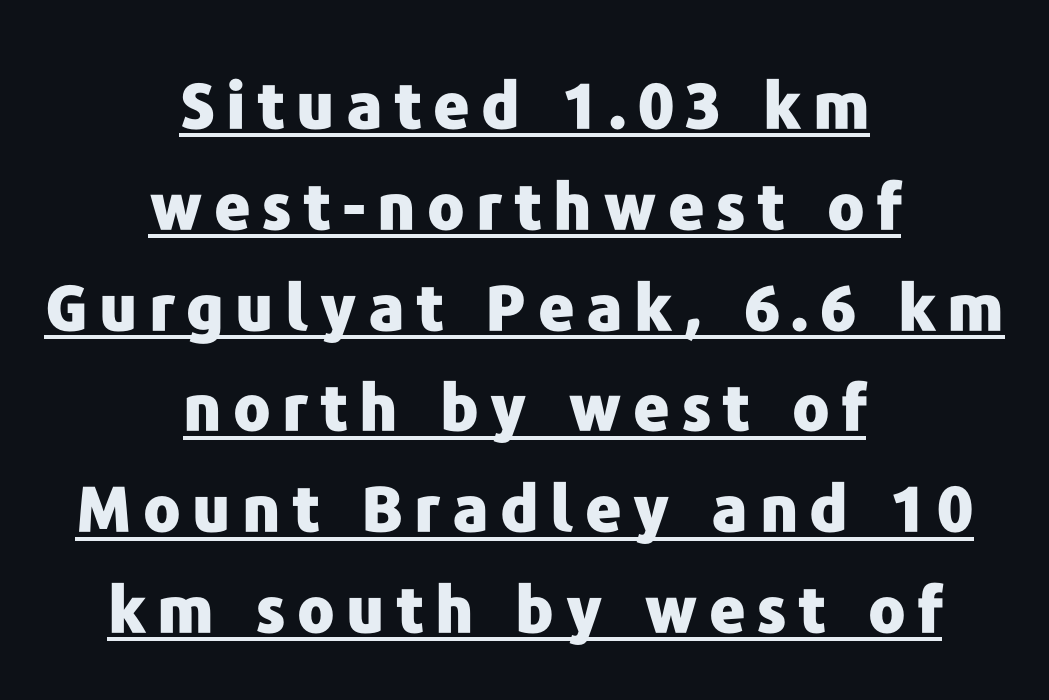
The image shows 63 px heavy sans-serif type, upright; set centered, normal line spacing (1.6x), underlined; low stroke contrast and a medium x-height.
